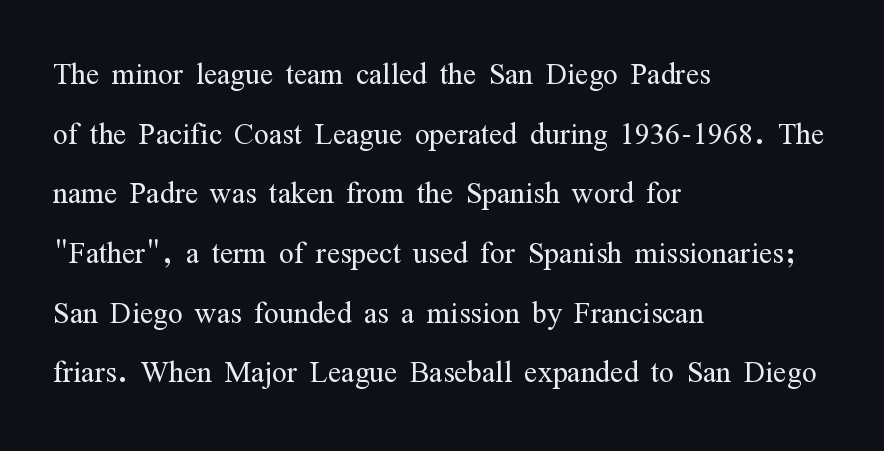
The image shows 39 px light, condensed serif type, upright; set left-aligned, normal line spacing (1.53x), normal letter spacing, not underlined; medium stroke contrast and a medium x-height.
